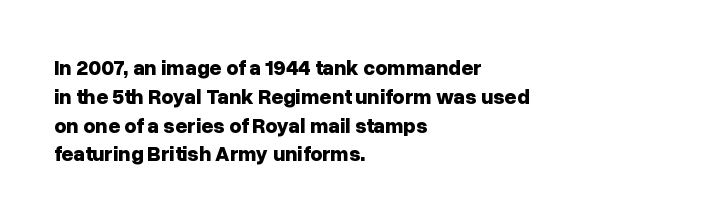
Leftover space on each line is placed entirely after the last word. The baseline area is clear. Tracking value appears to be zero — textbook default spacing. Is the type bold? Yes — the strokes are clearly thick and heavy.
